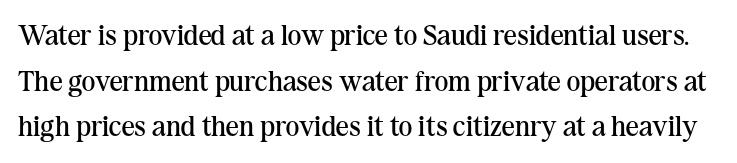
Q: Is the text bold? A: No.
Q: Is the text italic (slanted)? A: No, it is upright.
Q: Is the typeface a serif or a sans-serif typeface? A: Serif.
Q: Is the text underlined? A: No.
Q: Is the spacing between letters normal or unusually wide? A: Normal.
Q: Is the spacing between lines tight, normal or loose? A: Normal.
Q: Width (condensed, normal, or wide)? A: Normal.
Q: Stroke contrast? A: Medium.
Q: x-height? A: Medium.
Q: Monospaced? A: No.
